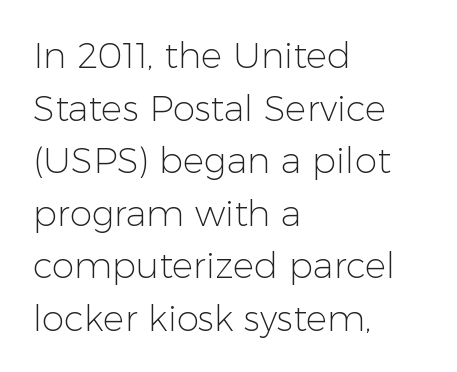
The image shows 36 px light sans-serif type, upright; set left-aligned, normal line spacing (1.46x), normal letter spacing, not underlined; low stroke contrast and a medium x-height.
